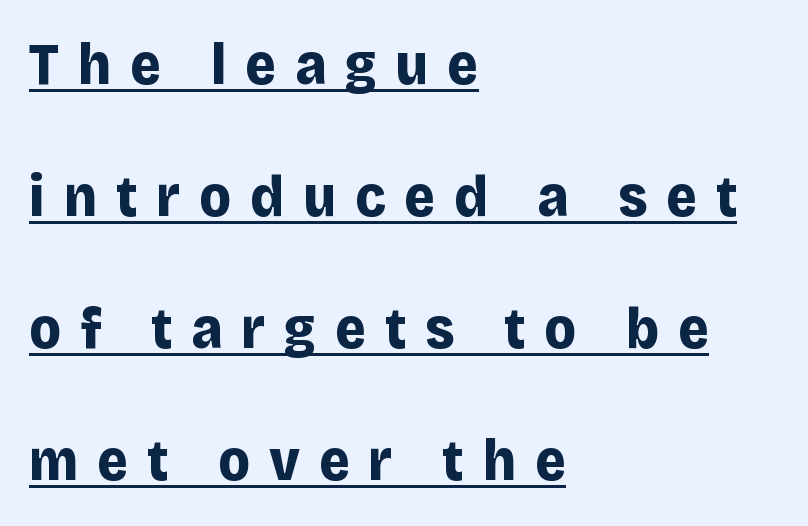
Q: Is the text bold? A: Yes.
Q: Is the text italic (slanted)? A: No, it is upright.
Q: Is the typeface a serif or a sans-serif typeface? A: Sans-serif.
Q: Is the text underlined? A: Yes.
Q: How is the paragraph aligned? A: Left-aligned.
Q: Is the spacing between letters normal or unusually wide? A: Unusually wide.
Q: Is the spacing between lines tight, normal or loose? A: Loose.
Q: Width (condensed, normal, or wide)? A: Normal.
Q: Stroke contrast? A: Low.
Q: x-height? A: Large.
Q: Monospaced? A: No.
